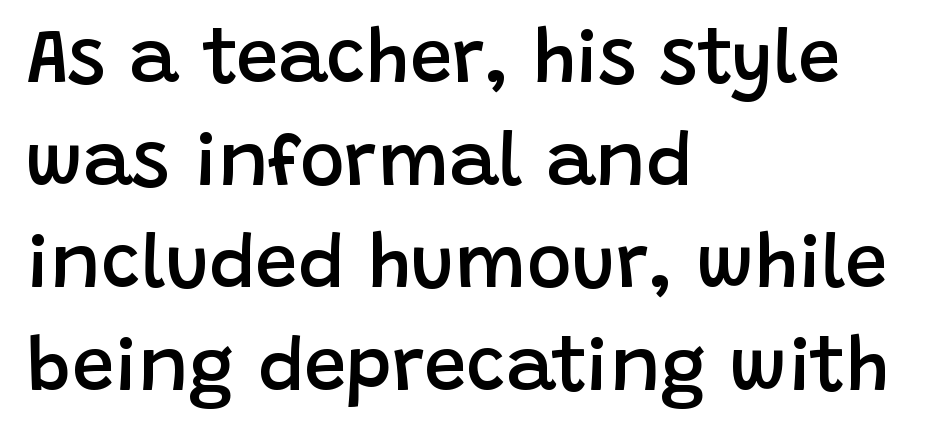
{"serif": "no", "italic": "no", "bold": "semi", "weight": "semibold", "width": "normal", "stroke_contrast": "low", "x_height": "large", "monospaced": "no", "underline": "no", "align": "left", "line_spacing": "normal", "line_spacing_ratio": 1.35, "letter_spacing": "normal", "letter_spacing_em": 0.0, "glyph_px": 76}
